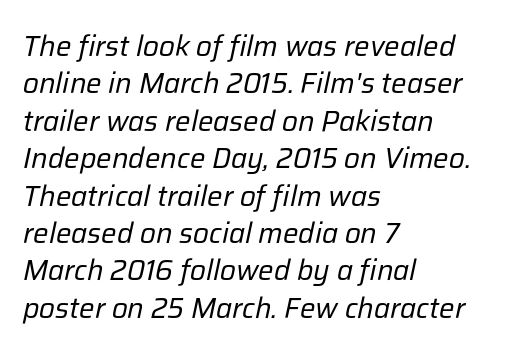
Compared with a typical body face, this is equally light or lighter still. Nobody drew a line under any word here. Tall strokes in this sample are angled rather than plumb. What stands out about the letter spacing? Nothing — it is the standard amount. Character widths vary here, with narrow letters taking less room than wide ones.
